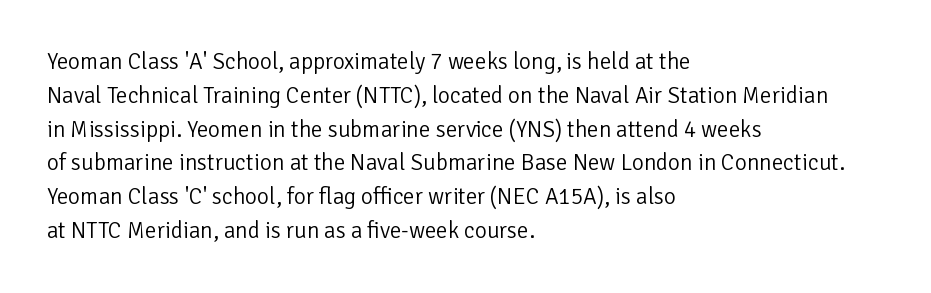
{"italic": "no", "bold": "no", "underline": "no", "align": "left", "line_spacing": "normal", "line_spacing_ratio": 1.47, "letter_spacing": "normal", "letter_spacing_em": 0.0, "glyph_px": 23}
